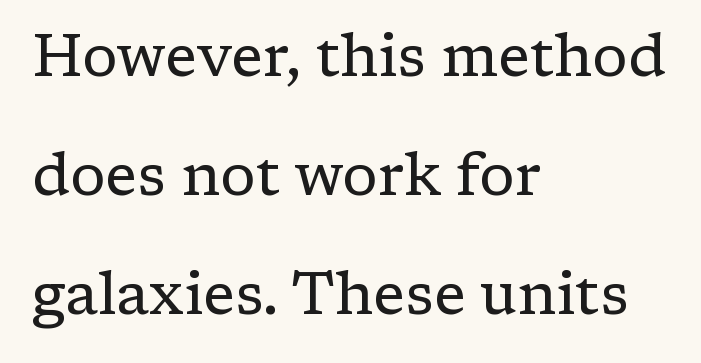
If you drew a ruler down the left edge, every line would touch it. Only glyphs here, with clear space below each row. Do the characters align in a grid? No, the font is proportional. A typesetter would call this leading open, well beyond the default.
